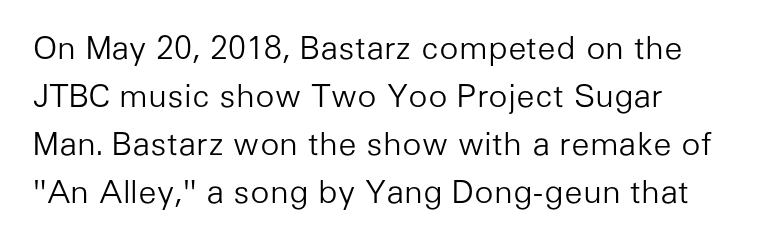
A light-to-regular cut is what we see here. It's the straight-up-and-down kind of type. Observe the absence of serifs on each vertical stroke in this sample. Spacing verdict: proportional, widths tailored to each character. Vertically, the passage feels balanced, rows spaced as you'd expect. The glyphs are unaccompanied by any horizontal stroke below them.
